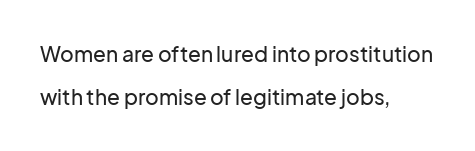
{"italic": "no", "underline": "no", "align": "left", "line_spacing": "loose", "line_spacing_ratio": 2.06, "letter_spacing": "normal", "letter_spacing_em": 0.0, "glyph_px": 21}
